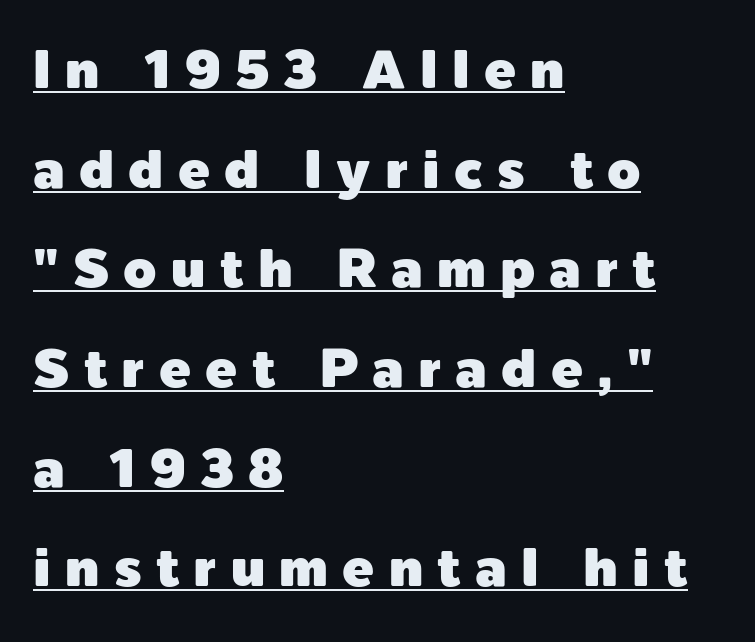
The letters are spread apart with noticeably loose tracking. The letters carry no serifs — their stems end cleanly without finishing strokes. The paragraph has a hard left edge and a soft right edge. Every stem runs plumb, perpendicular to the baseline.
